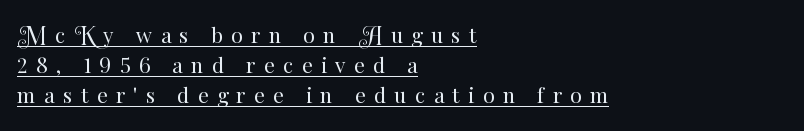
{"italic": "no", "bold": "no", "underline": "yes", "align": "left", "line_spacing": "normal", "line_spacing_ratio": 1.44, "letter_spacing": "wide", "letter_spacing_em": 0.4, "glyph_px": 21}
